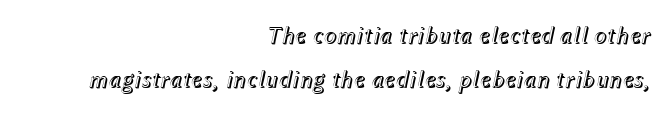
This sample uses an oblique cut, with every glyph tilted off the vertical. The rendering anchors every line to the right-hand side. Bare-footed words on every line. Is the letter spacing exaggerated? No — it looks like the ordinary default.
